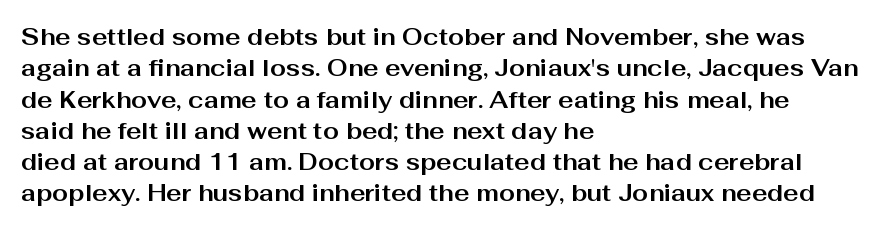
Q: Is the text bold? A: Yes.
Q: Is the text italic (slanted)? A: No, it is upright.
Q: Is the text underlined? A: No.
Q: How is the paragraph aligned? A: Left-aligned.
Q: Is the spacing between letters normal or unusually wide? A: Normal.
Q: Is the spacing between lines tight, normal or loose? A: Normal.
